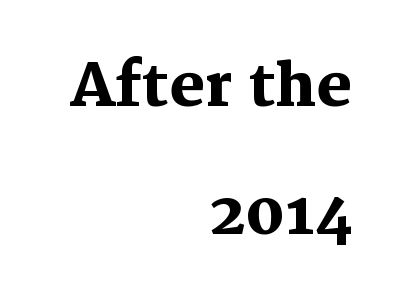
Q: Is the text bold? A: Yes.
Q: Is the text italic (slanted)? A: No, it is upright.
Q: Is the typeface a serif or a sans-serif typeface? A: Serif.
Q: Is the text underlined? A: No.
Q: How is the paragraph aligned? A: Right-aligned.
Q: Is the spacing between letters normal or unusually wide? A: Normal.
Q: Is the spacing between lines tight, normal or loose? A: Loose.
Q: Width (condensed, normal, or wide)? A: Normal.
Q: Stroke contrast? A: Medium.
Q: x-height? A: Medium.
Q: Monospaced? A: No.
